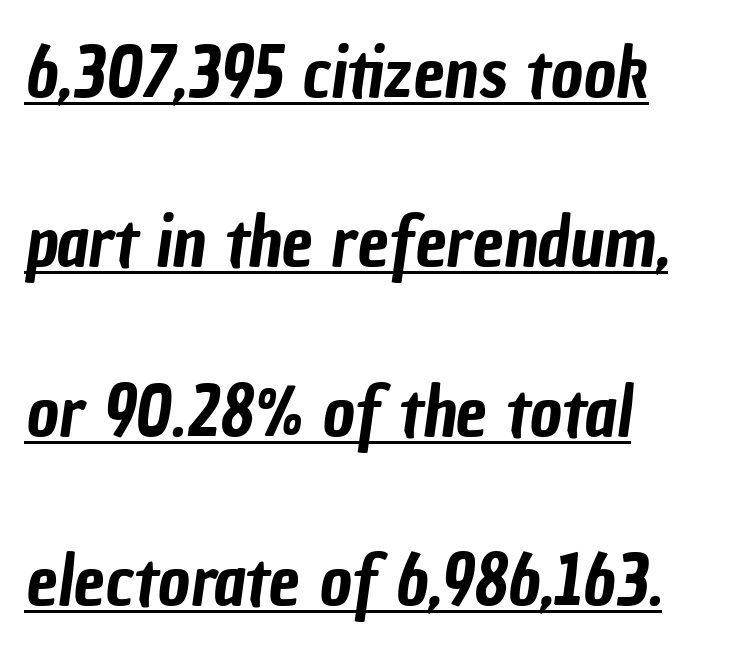
This sample has the flowing, uneven cadence of proportional lettering. The block of text is sparse from top to bottom, with ample space between rows. Each line of the rendering has a horizontal stroke beneath the glyphs. Classification — sans serif. The rendering anchors every line to the left-hand side. The letters sit at their default tracking, neither squeezed nor spread.
